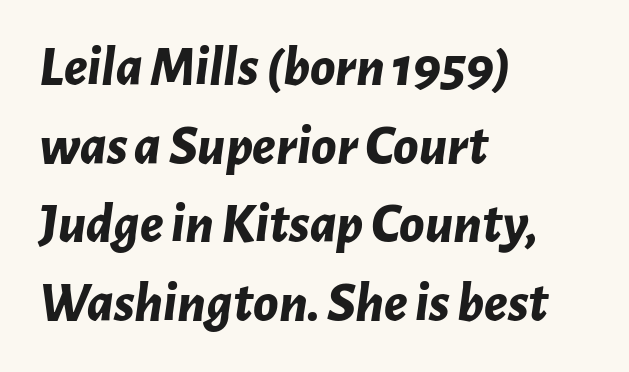
Q: Is the text bold? A: Yes.
Q: Is the text italic (slanted)? A: Yes, it leans right by about 7 degrees.
Q: Is the text underlined? A: No.
Q: How is the paragraph aligned? A: Left-aligned.
Q: Is the spacing between letters normal or unusually wide? A: Normal.
Q: Is the spacing between lines tight, normal or loose? A: Normal.
Q: Width (condensed, normal, or wide)? A: Normal.
Q: Stroke contrast? A: Low.
Q: x-height? A: Medium.
Q: Monospaced? A: No.
